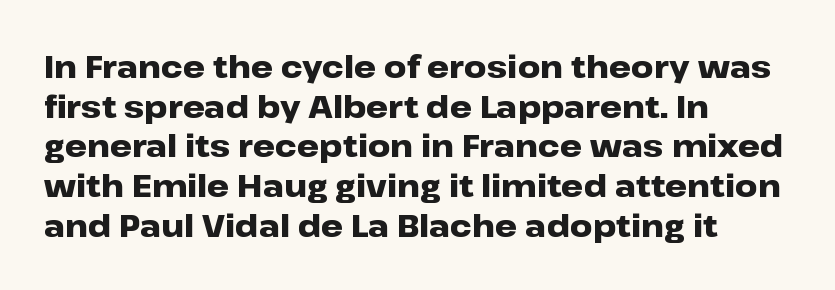
Q: Is the text bold? A: Yes.
Q: Is the text italic (slanted)? A: No, it is upright.
Q: Is the typeface a serif or a sans-serif typeface? A: Sans-serif.
Q: Is the text underlined? A: No.
Q: How is the paragraph aligned? A: Left-aligned.
Q: Is the spacing between letters normal or unusually wide? A: Normal.
Q: Is the spacing between lines tight, normal or loose? A: Normal.
Q: Width (condensed, normal, or wide)? A: Wide.
Q: Stroke contrast? A: Low.
Q: x-height? A: Medium.
Q: Monospaced? A: No.
